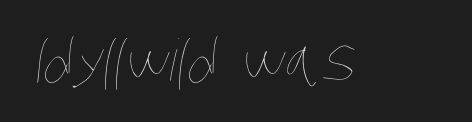
Look at the tracking — it's just the regular setting, nothing added. Unmarked baselines from the first word to the last. Stroke thickness stays within the range of a standard reading face or lighter. Think of a printed novel: that variable character pitch is what you see here.
